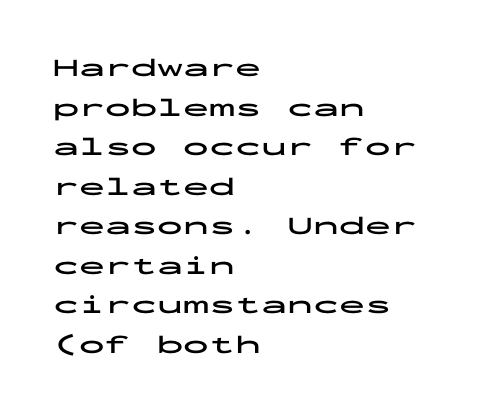
{"italic": "no", "bold": "yes", "underline": "no", "align": "left", "line_spacing": "normal", "line_spacing_ratio": 1.52, "letter_spacing": "normal", "letter_spacing_em": 0.0, "glyph_px": 26}
